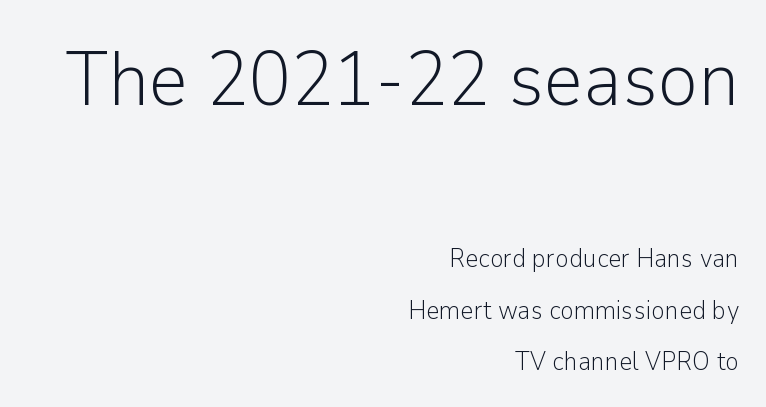
Q: Is the text bold? A: No.
Q: Is the text italic (slanted)? A: No, it is upright.
Q: Is the typeface a serif or a sans-serif typeface? A: Sans-serif.
Q: Is the text underlined? A: No.
Q: How is the paragraph aligned? A: Right-aligned.
Q: Is the spacing between letters normal or unusually wide? A: Normal.
Q: Is the spacing between lines tight, normal or loose? A: Loose.
Q: Which block of text is set in a larger size, the first (top) or the second (bottom)? A: The first (top) one.
Q: Width (condensed, normal, or wide)? A: Normal.
Q: Stroke contrast? A: Low.
Q: x-height? A: Medium.
Q: Monospaced? A: No.
